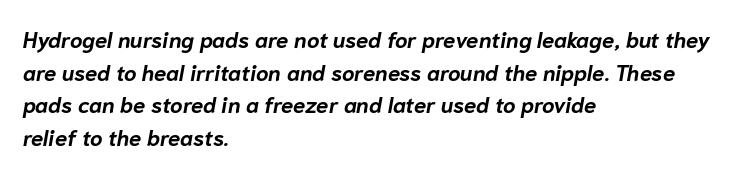
The image shows 22 px bold type, italic (leaning right); set left-aligned, normal line spacing (1.48x), normal letter spacing, not underlined.
